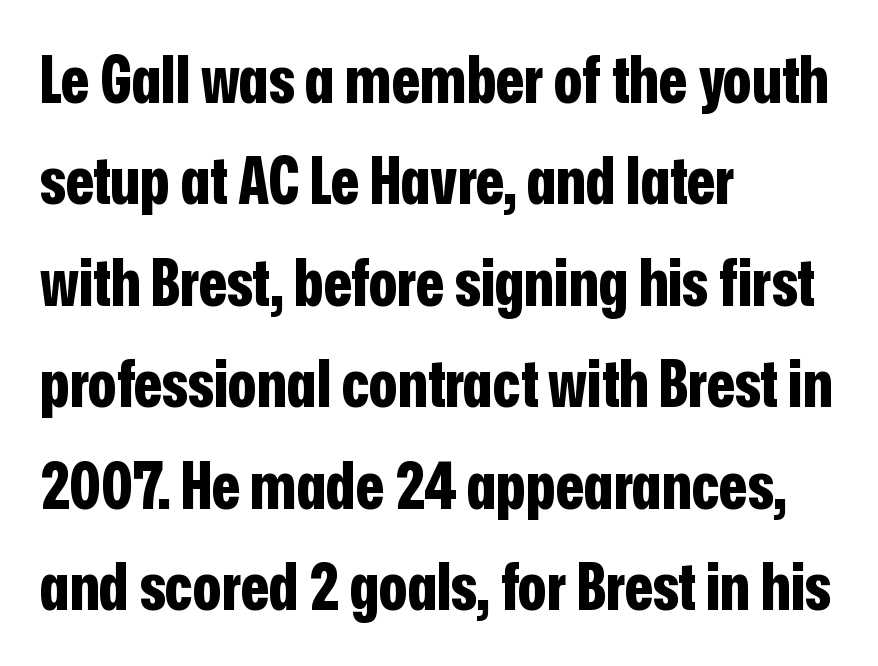
This is sans-serif lettering, the kind often seen on screens and signage. In terms of leading, this rendering sits right in the middle. Character widths vary here, with narrow letters taking less room than wide ones. Plenty of ink on the page — the face is bold.
